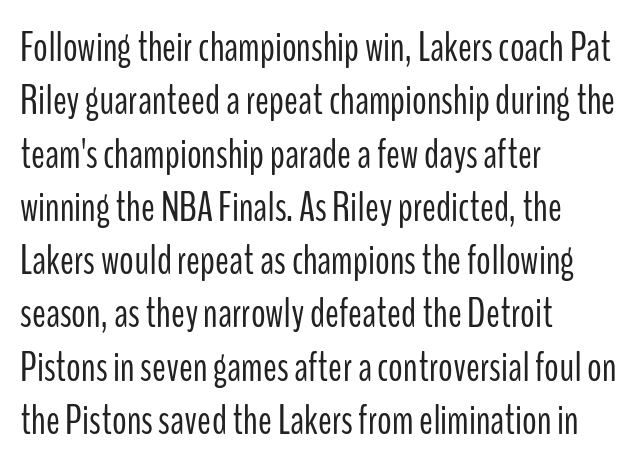
The image shows 41 px light, condensed sans-serif type, upright; set left-aligned, normal line spacing (1.3x), normal letter spacing, not underlined; low stroke contrast and a medium x-height.
